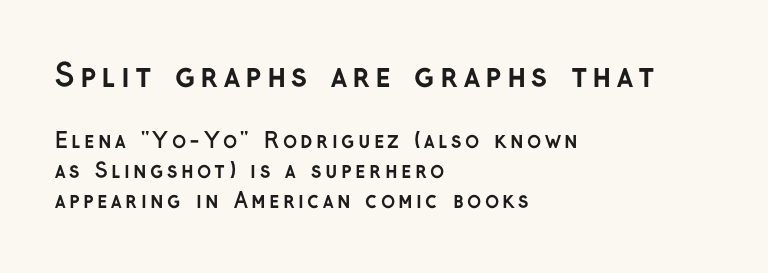
Q: Is the text bold? A: Yes.
Q: Is the text italic (slanted)? A: No, it is upright.
Q: Is the typeface a serif or a sans-serif typeface? A: Sans-serif.
Q: Is the text underlined? A: No.
Q: How is the paragraph aligned? A: Left-aligned.
Q: Is the spacing between lines tight, normal or loose? A: Normal.
Q: Which block of text is set in a larger size, the first (top) or the second (bottom)? A: The first (top) one.
Q: Width (condensed, normal, or wide)? A: Normal.
Q: Stroke contrast? A: Low.
Q: x-height? A: Medium.
Q: Monospaced? A: No.
